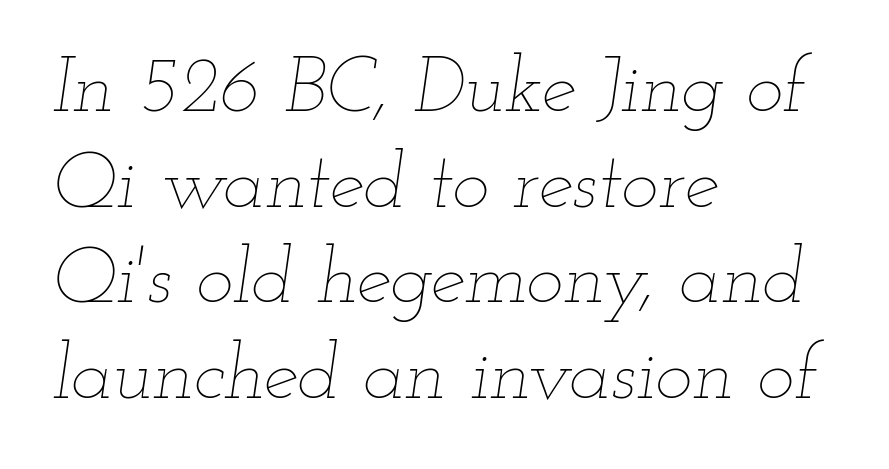
The image shows 79 px thin, wide type, italic (leaning right); set left-aligned, line spacing 1.21x, normal letter spacing, not underlined; low stroke contrast and a small x-height.
